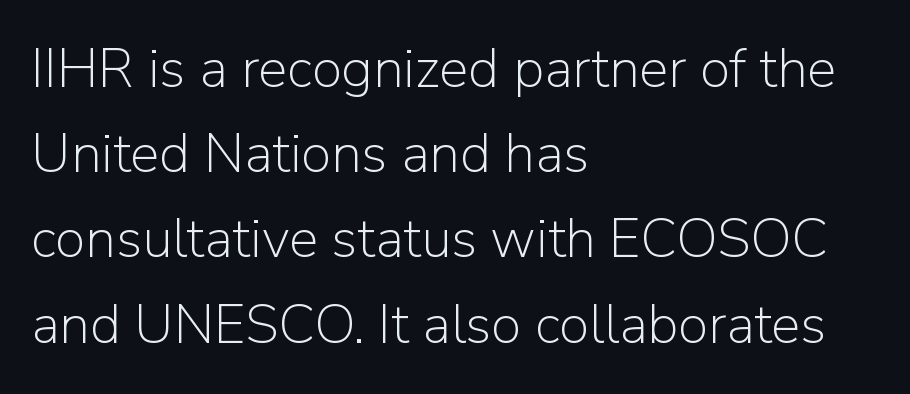
Note: no serifs on the glyphs. Descenders are the only things crossing below the line. Tracking here is standard; glyphs follow each other at the usual distance. Quick note: interline space is typical. The setting favours the left margin, as ordinary paragraphs usually do. The letterforms sit at book weight or below.
